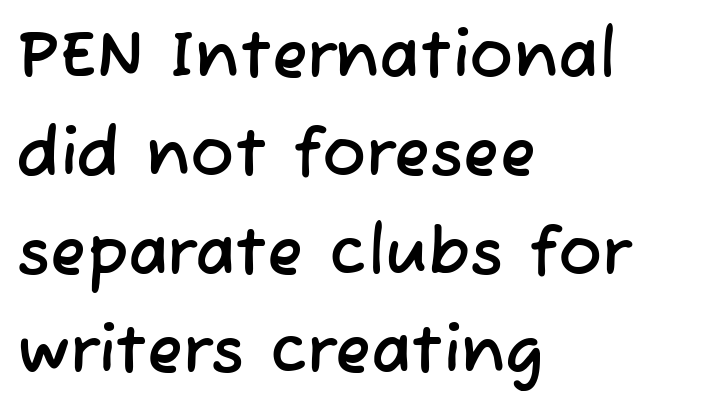
Q: Is the typeface a serif or a sans-serif typeface? A: Sans-serif.
Q: Is the text underlined? A: No.
Q: How is the paragraph aligned? A: Left-aligned.
Q: Is the spacing between letters normal or unusually wide? A: Normal.
Q: Is the spacing between lines tight, normal or loose? A: Normal.
Q: Width (condensed, normal, or wide)? A: Normal.
Q: Stroke contrast? A: Low.
Q: x-height? A: Medium.
Q: Monospaced? A: No.
